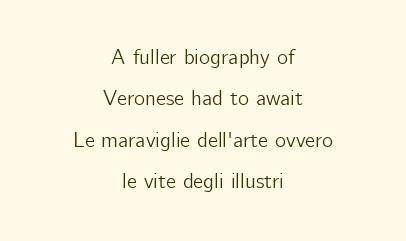
The image shows 21 px text type, upright; set centered, loose line spacing (1.97x), normal letter spacing, not underlined.
